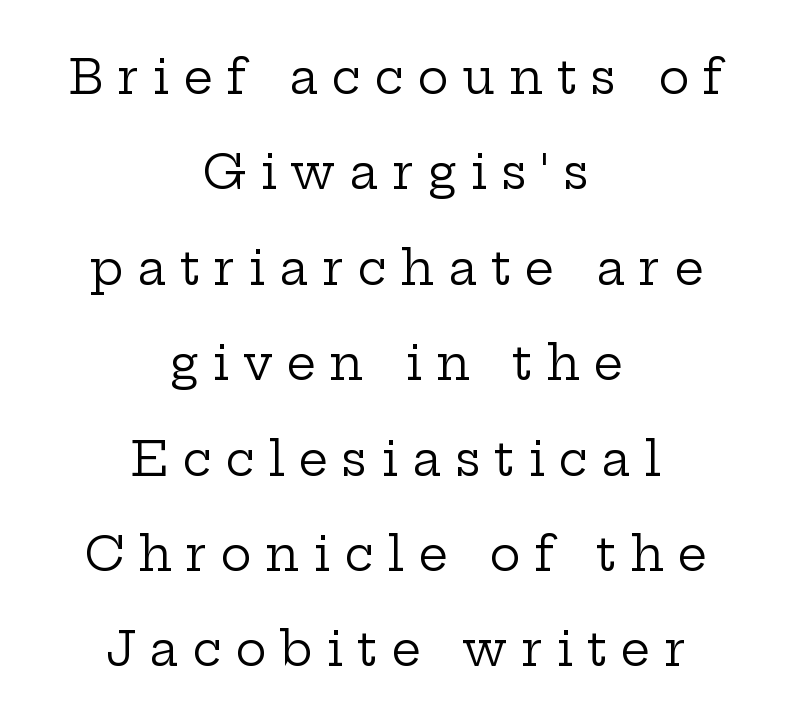
Every row of glyphs is offset so its center matches the block's center. In terms of letterspacing, this is a distinctly airy, spread setting. The space beneath each line is pristine and unruled. One glance says open: line gaps are wider than usual. When letters stand straight like this, we call the style roman or upright. Summary of weight: not heavy and not bold.
